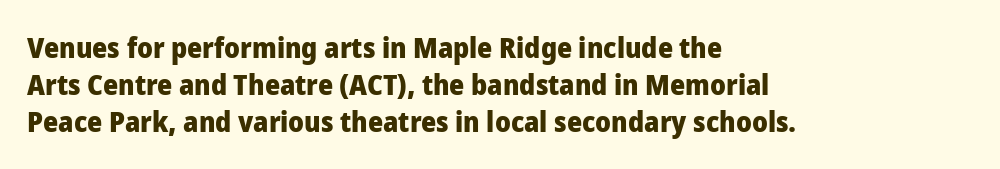
The strokes are fattened all the way to bold. Does extra space separate the letters? No, they use regular spacing. Leading matches the norm, producing a regular column. Does the lettering tilt? It doesn't — this is upright. The passage shown is typeset with a sans-serif family. A student would call this left alignment; a typographer would say flush left, rag right.
